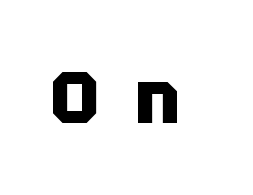
{"serif": "no", "italic": "no", "bold": "yes", "weight": "heavy", "width": "normal", "stroke_contrast": "low", "x_height": "large", "monospaced": "no", "underline": "no", "letter_spacing": "wide", "letter_spacing_em": 0.48, "glyph_px": 73}
